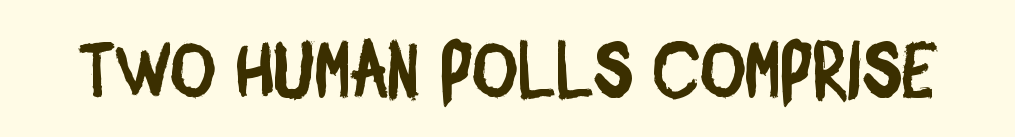
{"serif": "no", "width": "condensed", "stroke_contrast": "low", "x_height": "large", "monospaced": "no", "underline": "no", "letter_spacing": "normal", "letter_spacing_em": 0.0, "glyph_px": 78}
